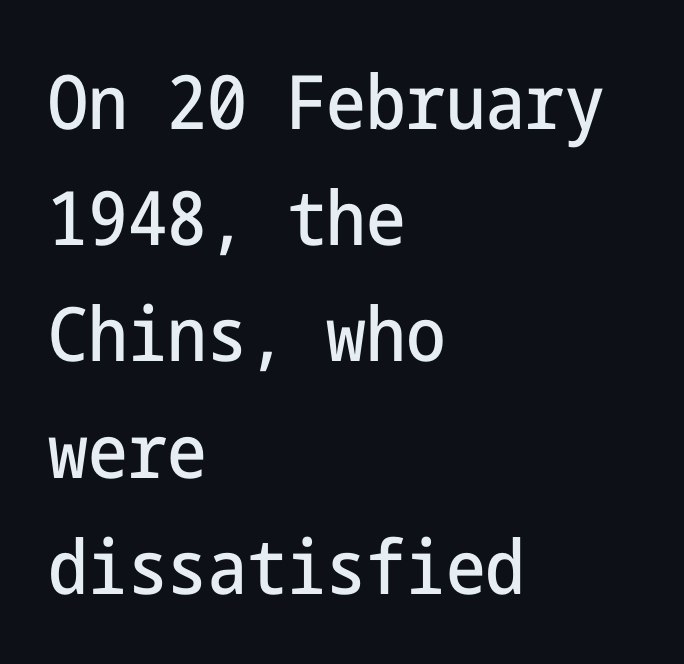
Which margin do the lines hug? The left one — the right edge is uneven. Is there any slant? The stems are plumb. The area under the type is left untouched. These lines keep a tight, regular rhythm from letter to letter.
